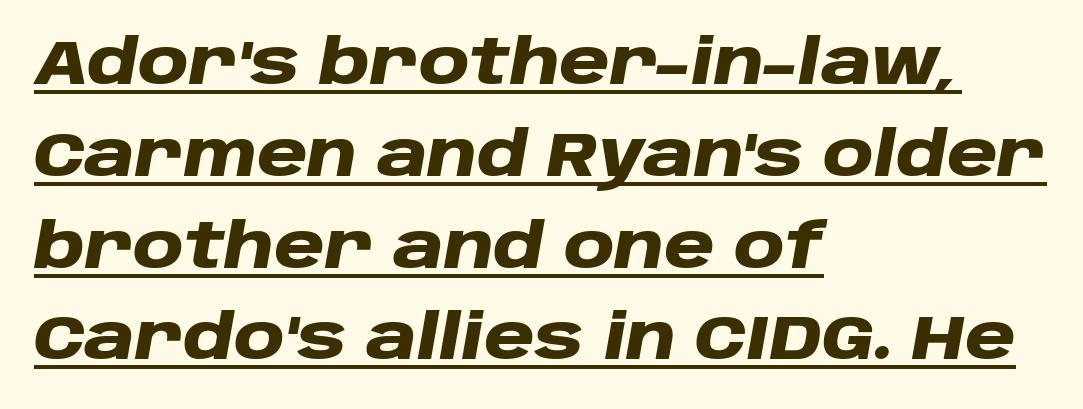
The passage shown is underscored from start to finish. Baseline-to-baseline distance is the conventional proportion of letter height. Is the letter spacing exaggerated? No — it looks like the ordinary default. Left-aligned paragraph, ragged on the right. Note the varied advance widths — an 'i' is clearly narrower than an 'm'.
